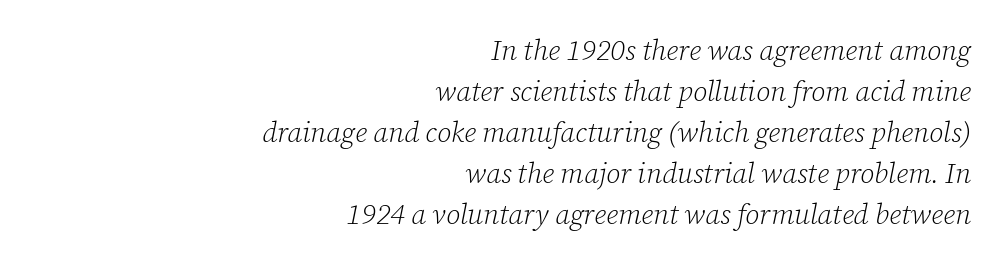
Compared with typical paragraphs, the rows here are spaced about the same. Each row of text sits above clean, open space. Looks like regular typesetting: each glyph gets only the width it needs. Between one letter and the next there's only the usual sliver of space. In terms of posture, this sample is oblique. Stems here are at most as thick as an everyday book face.
